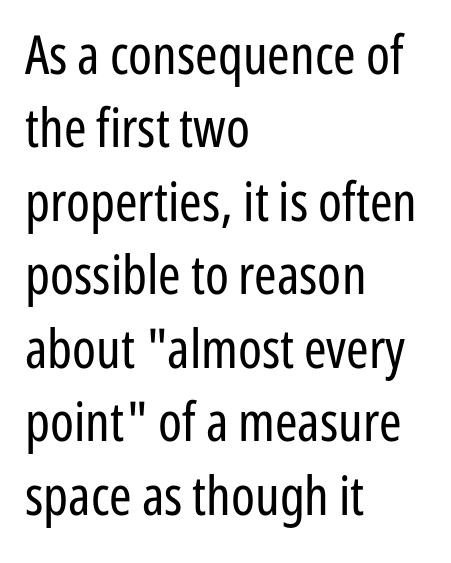
Lines of text with bare space underneath. The passage shown has conventional tracking throughout. Horizontal alignment here is leftward, the default for most running prose. The vertical gap from one line to the next is medium.
